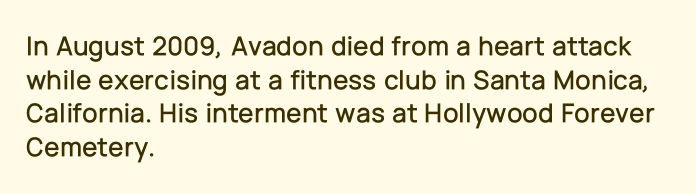
You could call the tracking neutral — neither tight nor loose. Each letter keeps its own natural width here, so spacing adapts to shape. The lettering holds an erect, upright posture throughout. Each row of text sits above clean, open space. Regarding serifs, this sample does without them. A classic flush-left, rag-right setting is used for this passage.
